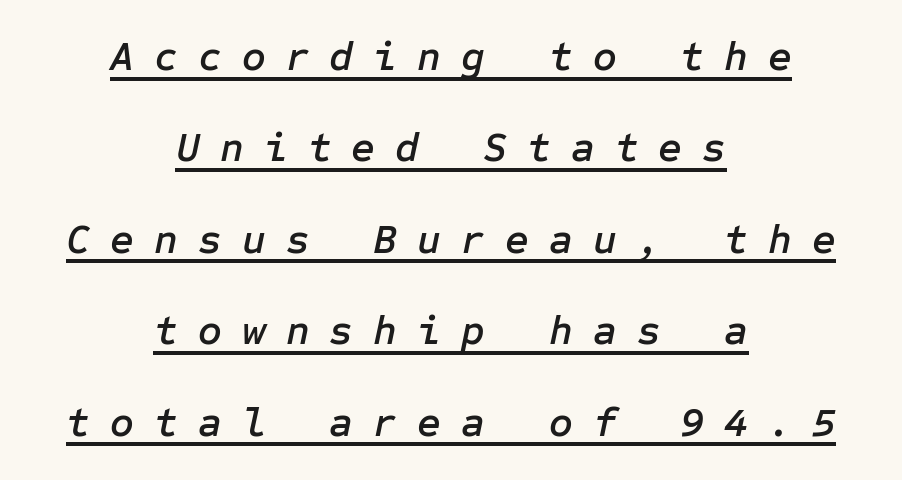
The image shows 41 px text type, italic (leaning right); set centered, loose line spacing (2.23x), unusually wide letter spacing (+0.49 em), underlined; low stroke contrast and a medium x-height.
